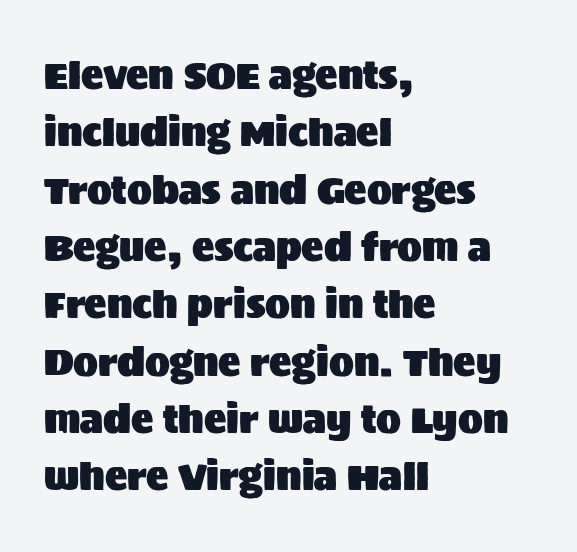
The image shows 37 px sans-serif type, upright; set left-aligned, normal line spacing (1.55x), normal letter spacing, not underlined; medium stroke contrast and a large x-height.
